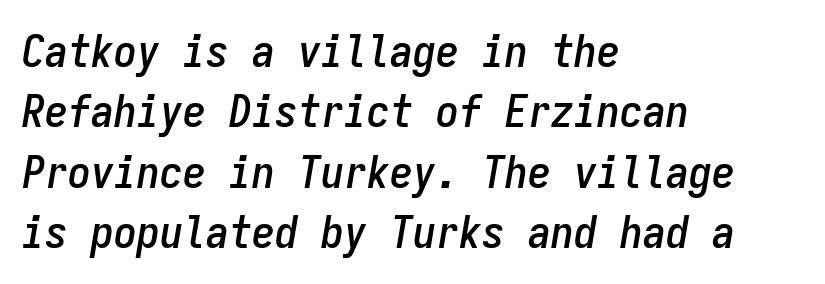
Each row of text sits above clean, open space. The whole block is typeset with a tilt. Note the uniform advance width — an 'i' takes as much space as an 'm'. The typesetter chose a ragged-right arrangement here.
